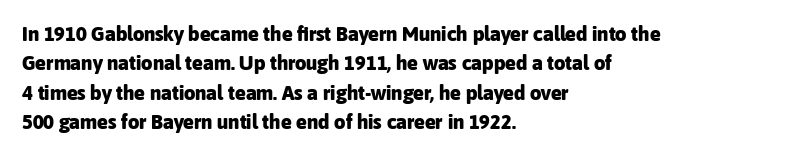
Emphasis by weight is at full strength: bold. The glyphs are unaccompanied by any horizontal stroke below them. Nothing unusual about the tracking: characters are spaced as the font intends. Do the letters lean? They stand straight. Every row of glyphs begins at an identical x-position on the left.
